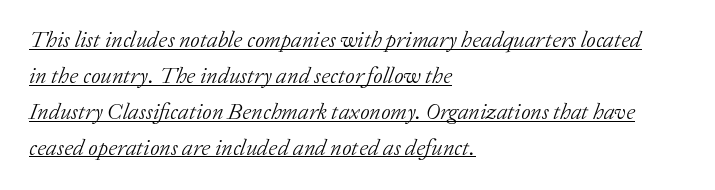
Q: Is the text bold? A: No.
Q: Is the text italic (slanted)? A: Yes, it leans right by about 20 degrees.
Q: Is the text underlined? A: Yes.
Q: How is the paragraph aligned? A: Left-aligned.
Q: Is the spacing between letters normal or unusually wide? A: Normal.
Q: Is the spacing between lines tight, normal or loose? A: Normal.
